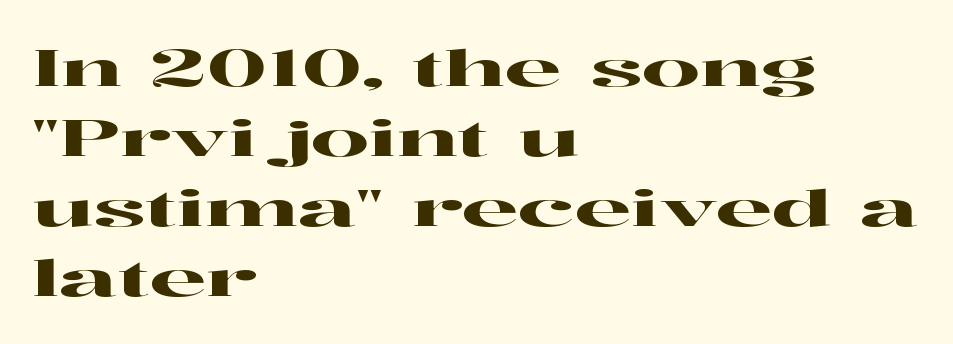
{"serif": "yes", "italic": "no", "width": "wide", "stroke_contrast": "high", "x_height": "medium", "monospaced": "no", "underline": "no", "align": "left", "line_spacing": "normal", "line_spacing_ratio": 1.37, "letter_spacing": "normal", "letter_spacing_em": 0.0, "glyph_px": 51}
